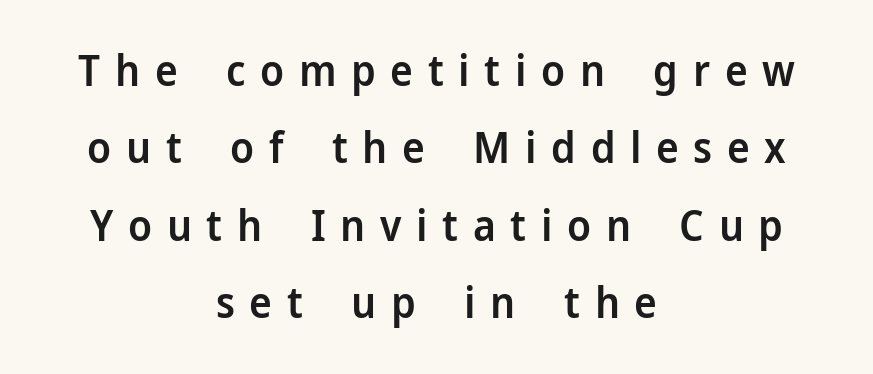
The image shows 43 px semibold sans-serif type, upright; set centered, line spacing 1.8x, unusually wide letter spacing (+0.34 em), not underlined; low stroke contrast and a medium x-height.
